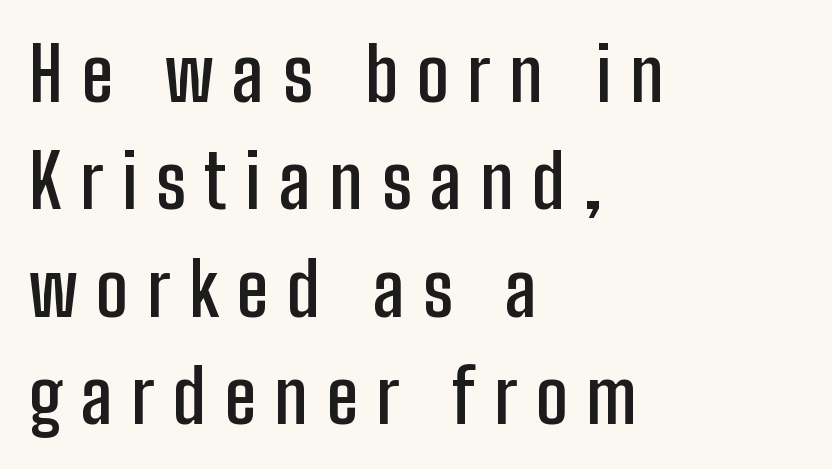
The image shows 74 px semibold, condensed sans-serif type, upright; set left-aligned, normal line spacing (1.45x), unusually wide letter spacing (+0.25 em), not underlined; low stroke contrast and a medium x-height.
